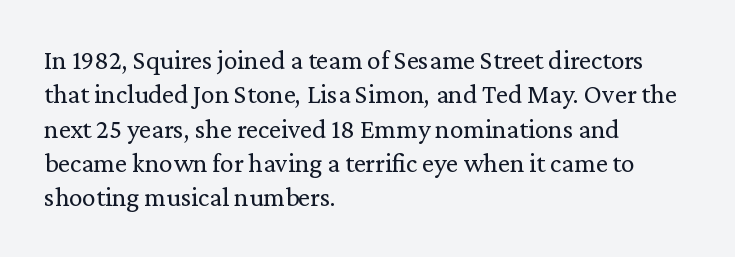
The letterforms sit at book weight or below. Honestly, the letter spacing is just normal — you wouldn't notice it. The type sits square on the baseline with zero lean. Unmarked baselines from the first word to the last. The text block is weighted toward the left margin, trailing off unevenly rightward. The designer left line spacing at the default.
